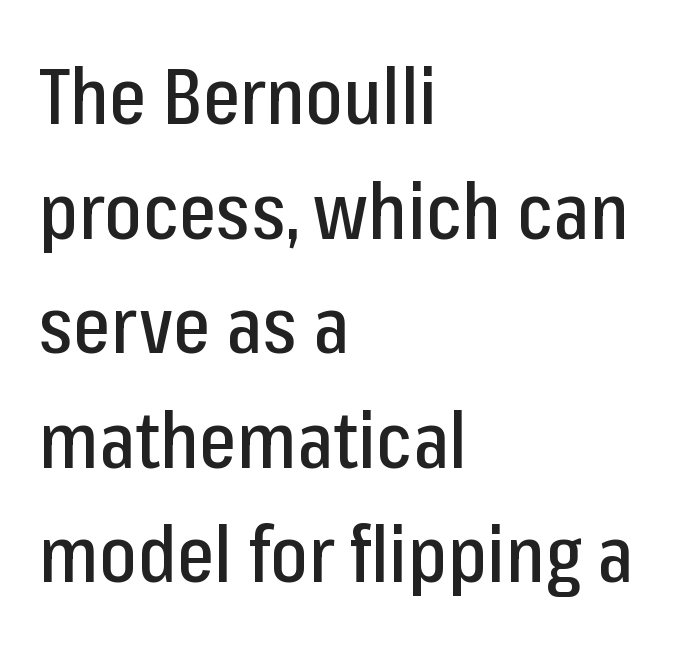
The image shows 79 px condensed sans-serif type, upright; set left-aligned, normal line spacing (1.45x), normal letter spacing, not underlined; low stroke contrast and a medium x-height.
